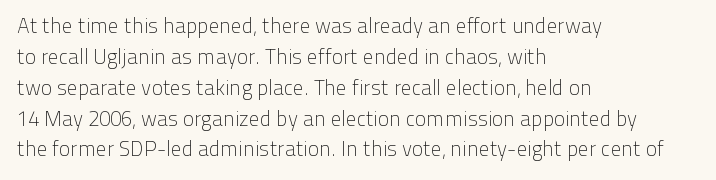
The image shows 21 px text type, upright; set left-aligned, normal line spacing (1.47x), normal letter spacing, not underlined.
